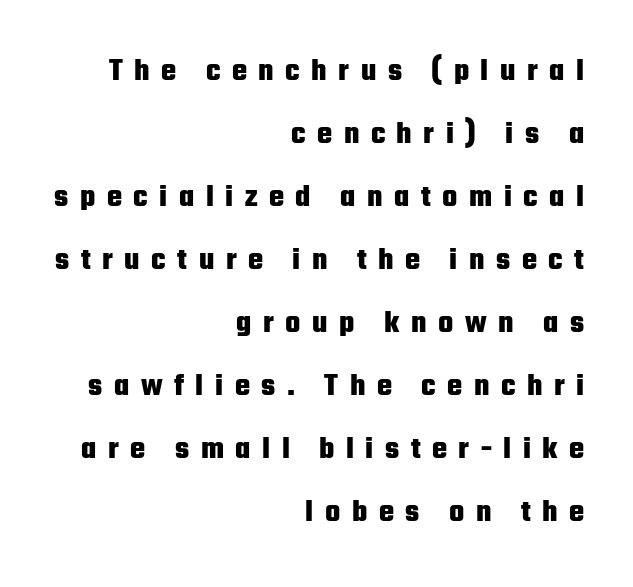
The face used here is proportionally spaced, like ordinary book or web type. A sans-serif font was chosen for this passage. Weight check: bold — yes, fully. The face used here is rendered with a markedly widened letterfit. What's the leading like? Stretched, with rows far apart.
